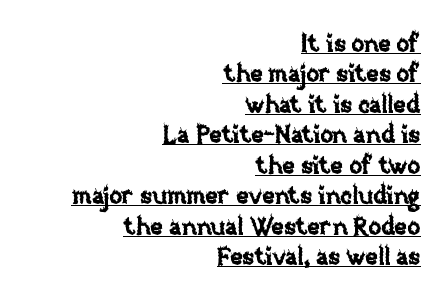
Q: Is the text italic (slanted)? A: No, it is upright.
Q: Is the text underlined? A: Yes.
Q: How is the paragraph aligned? A: Right-aligned.
Q: Is the spacing between letters normal or unusually wide? A: Normal.
Q: Is the spacing between lines tight, normal or loose? A: Normal.
